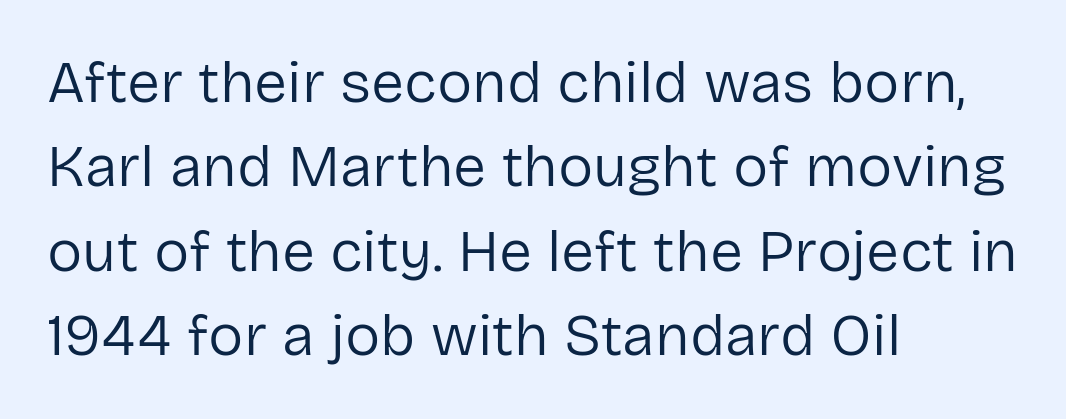
The image shows 59 px regular-weight sans-serif type, upright; set left-aligned, normal line spacing (1.43x), normal letter spacing, not underlined; low stroke contrast and a medium x-height.
